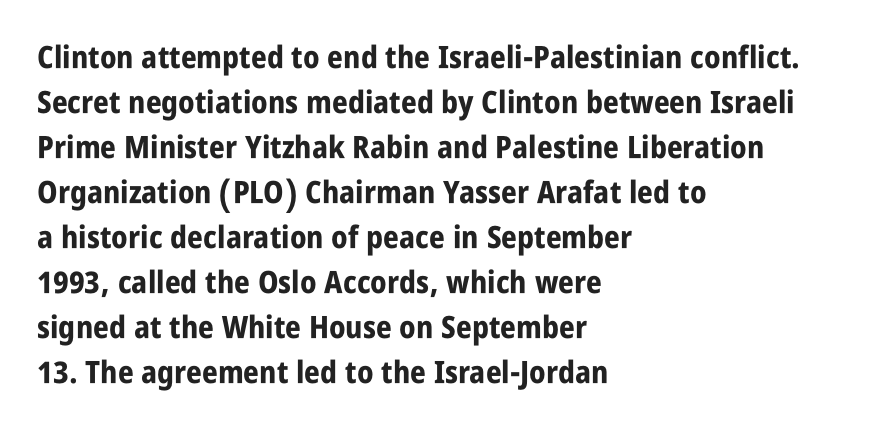
The image shows 31 px bold, condensed sans-serif type, upright; set left-aligned, normal line spacing (1.45x), normal letter spacing, not underlined; low stroke contrast and a large x-height.
